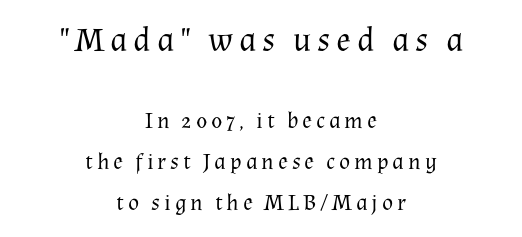
The image shows 34 px regular-weight serif type, upright; set centered, line spacing 1.79x, not underlined; the first (top) block is 1.48x larger; medium stroke contrast and a medium x-height.
